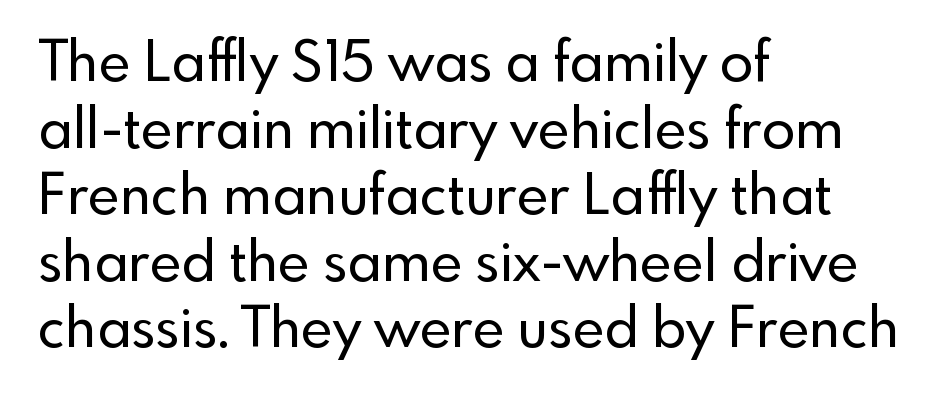
The image shows 55 px sans-serif type, upright; set left-aligned, line spacing 1.21x, normal letter spacing, not underlined; a small x-height.
